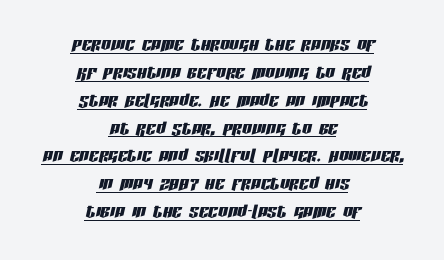
{"italic": "yes", "lean": "right", "slant_degrees": 13, "underline": "yes", "align": "center", "line_spacing_ratio": 1.16, "letter_spacing": "normal", "letter_spacing_em": 0.0, "glyph_px": 24}
